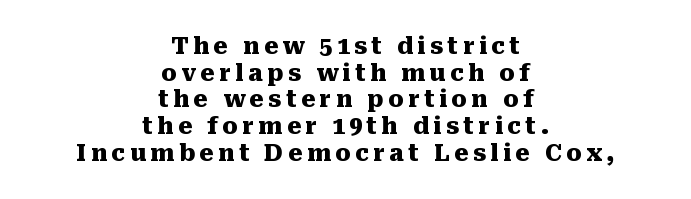
The image shows 23 px bold type, upright; set centered, line spacing 1.16x, not underlined.
